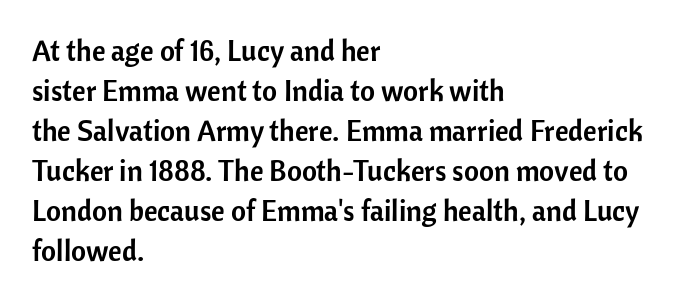
Descenders are the only things crossing below the line. The passage shown is typed in a proportional face where columns would drift. The horizontal fit of the characters is conventional and even. This rendering uses left alignment, leaving the right contour irregular. Regarding leading, the lines here are spaced in the standard way.
